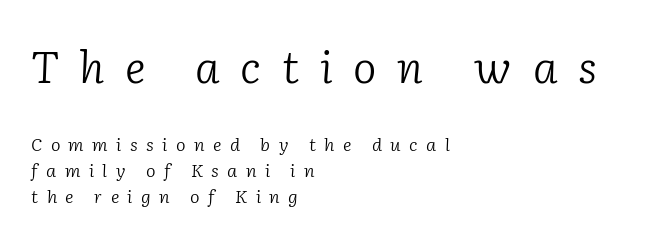
Q: Is the text bold? A: No.
Q: Is the text italic (slanted)? A: Yes, it leans right by about 2 degrees.
Q: Is the typeface a serif or a sans-serif typeface? A: Serif.
Q: Is the text underlined? A: No.
Q: How is the paragraph aligned? A: Left-aligned.
Q: Is the spacing between letters normal or unusually wide? A: Unusually wide.
Q: Is the spacing between lines tight, normal or loose? A: Normal.
Q: Which block of text is set in a larger size, the first (top) or the second (bottom)? A: The first (top) one.
Q: Width (condensed, normal, or wide)? A: Normal.
Q: Stroke contrast? A: Low.
Q: x-height? A: Medium.
Q: Monospaced? A: No.
